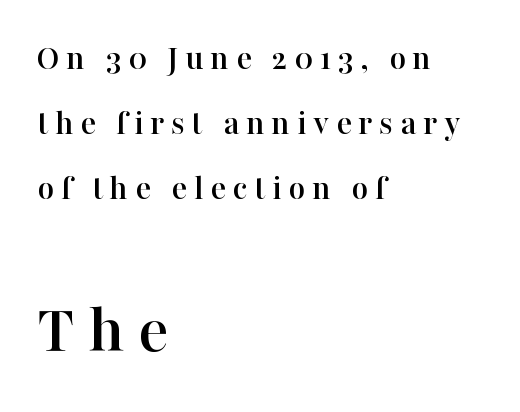
{"serif": "yes", "italic": "no", "width": "normal", "stroke_contrast": "high", "x_height": "medium", "monospaced": "no", "underline": "no", "align": "left", "line_spacing_ratio": 1.8, "larger_block": "second", "size_ratio": 1.97, "glyph_px": 71}
